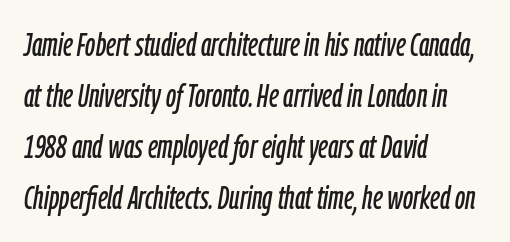
In terms of posture, this sample is oblique. Whoever set this chose a conventional vertical rhythm. The tracking reads as untouched default to a designer's eye. The foot of each line stays bare and open. Every row of glyphs begins at an identical x-position on the left.
